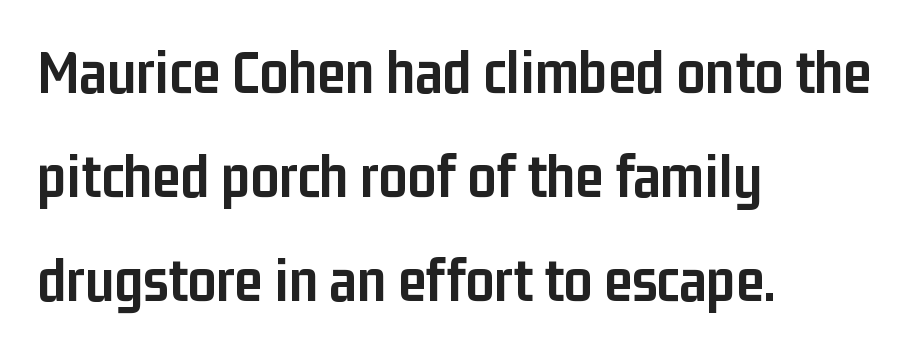
Q: Is the text bold? A: Yes.
Q: Is the text italic (slanted)? A: No, it is upright.
Q: Is the typeface a serif or a sans-serif typeface? A: Sans-serif.
Q: Is the text underlined? A: No.
Q: How is the paragraph aligned? A: Left-aligned.
Q: Is the spacing between letters normal or unusually wide? A: Normal.
Q: Is the spacing between lines tight, normal or loose? A: Normal.
Q: Width (condensed, normal, or wide)? A: Condensed.
Q: Stroke contrast? A: Low.
Q: x-height? A: Medium.
Q: Monospaced? A: No.
